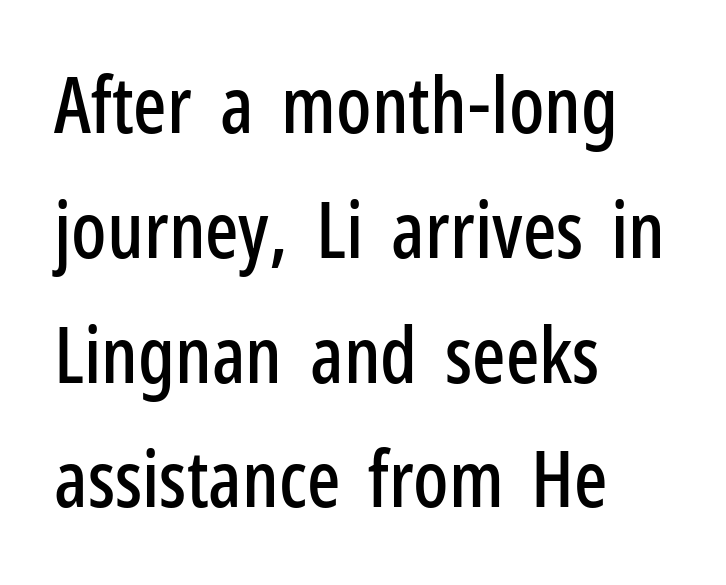
The image shows 78 px condensed sans-serif type, upright; set left-aligned, normal line spacing (1.6x), normal letter spacing, not underlined; low stroke contrast and a medium x-height.
